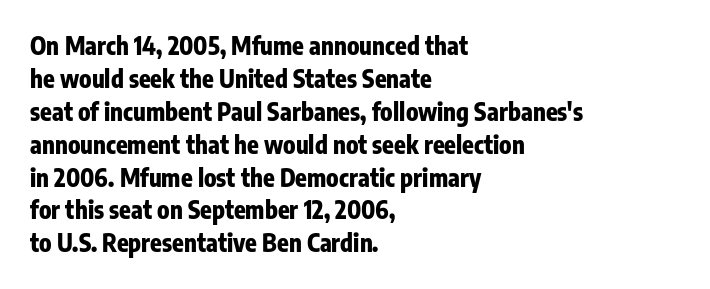
Q: Is the text bold? A: Yes.
Q: Is the text italic (slanted)? A: No, it is upright.
Q: Is the text underlined? A: No.
Q: How is the paragraph aligned? A: Left-aligned.
Q: Is the spacing between letters normal or unusually wide? A: Normal.
Q: Is the spacing between lines tight, normal or loose? A: Normal.
